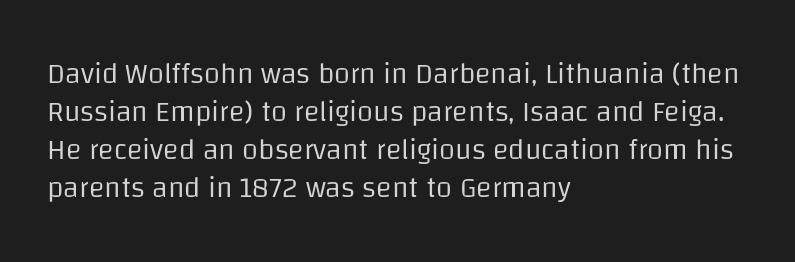
The image shows 29 px regular-weight sans-serif type, upright; set left-aligned, normal line spacing (1.31x), normal letter spacing, not underlined; low stroke contrast and a large x-height.
